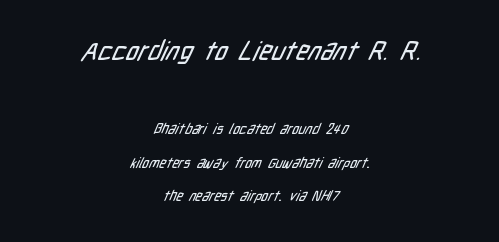
{"underline": "no", "align": "center", "line_spacing": "loose", "line_spacing_ratio": 2.4, "letter_spacing": "normal", "letter_spacing_em": 0.0, "larger_block": "first", "size_ratio": 1.86, "glyph_px": 26}
